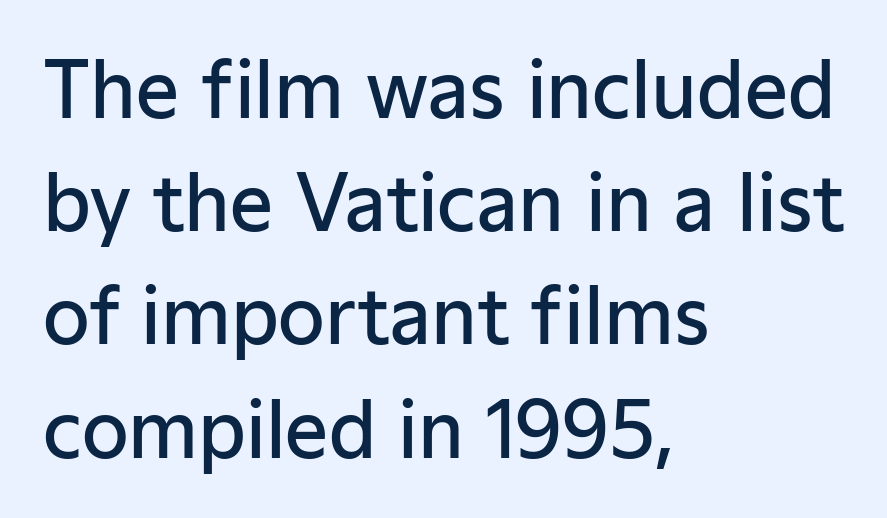
The image shows 76 px semibold sans-serif type, upright; set left-aligned, normal line spacing (1.49x), normal letter spacing, not underlined; low stroke contrast and a medium x-height.
